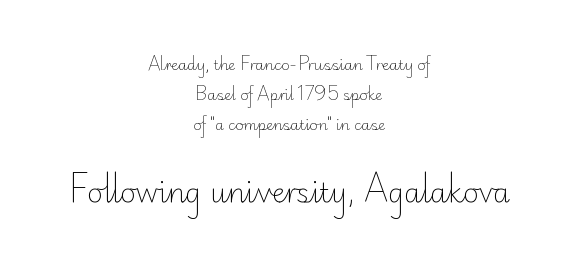
{"italic": "no", "bold": "no", "underline": "no", "align": "center", "line_spacing": "loose", "line_spacing_ratio": 2.16, "letter_spacing": "normal", "letter_spacing_em": 0.0, "larger_block": "second", "size_ratio": 1.93, "glyph_px": 27}
